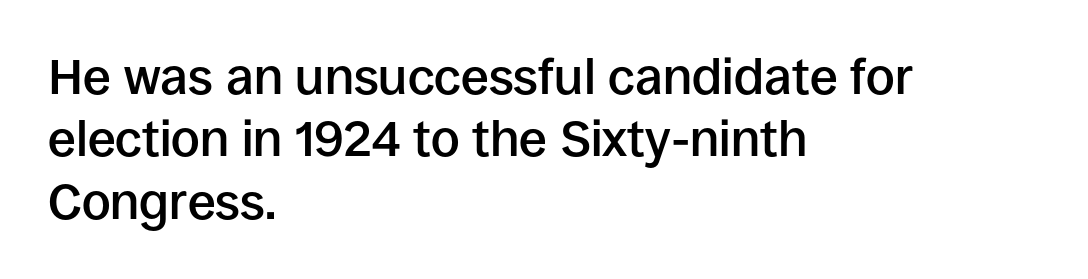
The space beneath each line is pristine and unruled. Default kerning and tracking; the words read as compact shapes. Emphasis by weight is partial: semibold. Classification — sans serif. Note the varied advance widths — an 'i' is clearly narrower than an 'm'. The rag falls on the right side of this text block.
